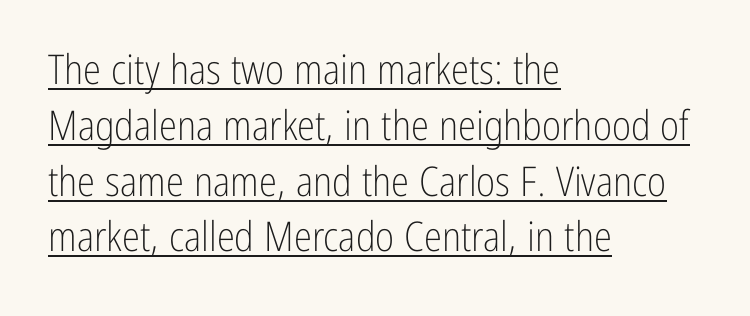
{"serif": "no", "italic": "no", "bold": "no", "weight": "light", "width": "condensed", "stroke_contrast": "low", "x_height": "medium", "monospaced": "no", "underline": "yes", "align": "left", "line_spacing": "normal", "line_spacing_ratio": 1.36, "letter_spacing": "normal", "letter_spacing_em": 0.0, "glyph_px": 41}
